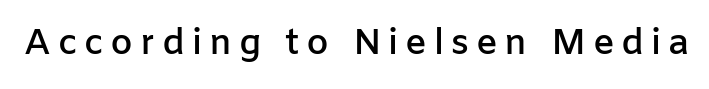
{"serif": "no", "italic": "no", "bold": "semi", "weight": "semibold", "width": "normal", "stroke_contrast": "low", "x_height": "medium", "monospaced": "no", "underline": "no", "glyph_px": 36}
